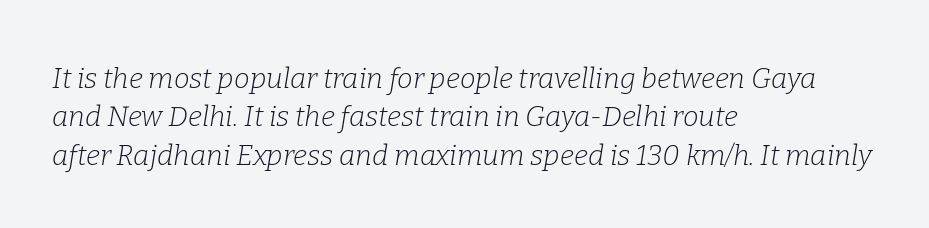
{"serif": "yes", "italic": "yes", "lean": "right", "slant_degrees": 9, "bold": "no", "weight": "light", "width": "normal", "stroke_contrast": "low", "x_height": "medium", "monospaced": "no", "underline": "no", "align": "left", "line_spacing": "normal", "line_spacing_ratio": 1.37, "letter_spacing": "normal", "letter_spacing_em": 0.0, "glyph_px": 28}
